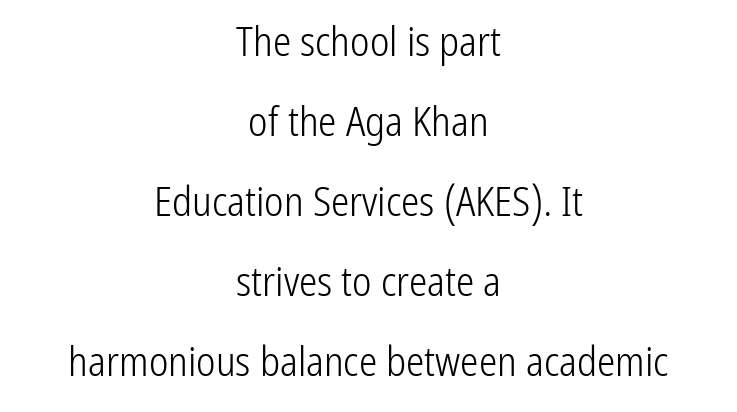
Tracking here is standard; glyphs follow each other at the usual distance. Posture: straight, roman, zero tilt. Bare-footed words on every line. This sample has the flowing, uneven cadence of proportional lettering. The text block is weighted toward neither margin, spreading evenly from the middle. One glance says open: line gaps are wider than usual.
